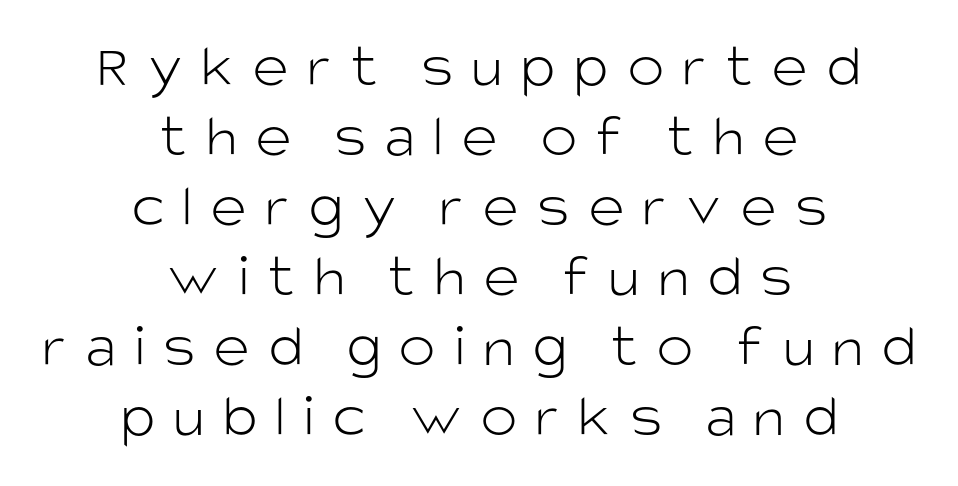
In terms of leading, this rendering errs on the cramped side. Type style note: lacks serifs. On a weight scale, this lands at 450 or below. This is the regular roman posture of the typeface. Inter-character spacing is expanded well beyond the font's built-in metrics. The zone under the glyphs is completely vacant.
